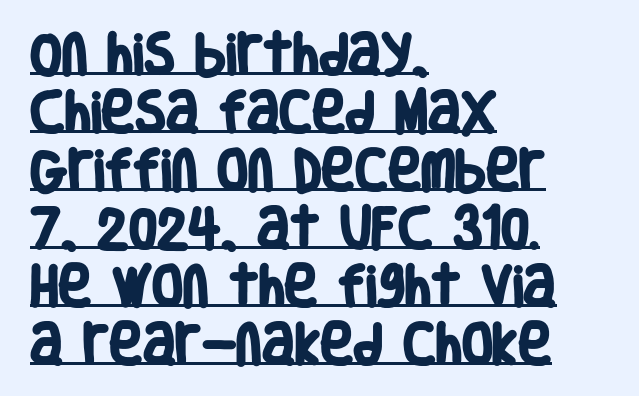
The image shows 45 px heavy, condensed sans-serif type; set left-aligned, normal line spacing (1.29x), normal letter spacing, underlined; low stroke contrast and a large x-height.
